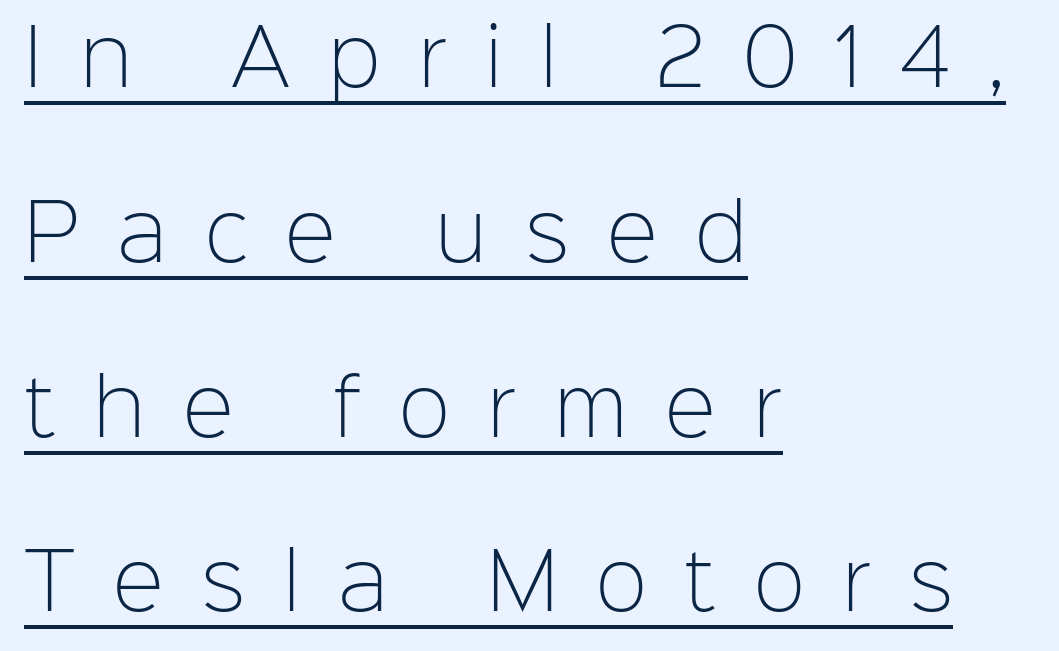
The image shows 77 px light sans-serif type, upright; set left-aligned, loose line spacing (2.27x), unusually wide letter spacing (+0.49 em), underlined; low stroke contrast and a medium x-height.
